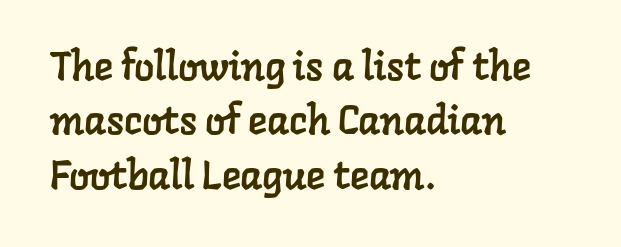
The image shows 40 px serif type; set left-aligned, normal line spacing (1.36x), normal letter spacing, not underlined; low stroke contrast and a medium x-height.
